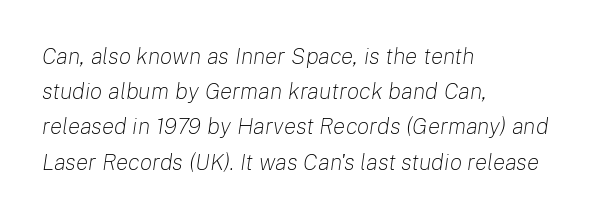
The image shows 23 px text type, italic (leaning right); set left-aligned, normal line spacing (1.53x), normal letter spacing, not underlined.
